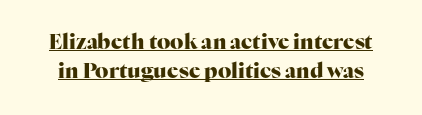
The passage shown has conventional tracking throughout. Is there much room between lines? A standard amount, neither cramped nor airy. The face used here has the dense, thick strokes of a bold. In terms of posture, this sample is upright. The face used here appears with an underline applied.
